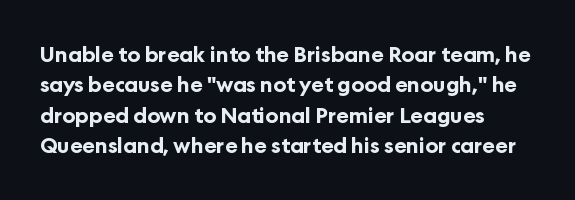
The image shows 21 px bold type, upright; set left-aligned, normal line spacing (1.45x), normal letter spacing, not underlined.
